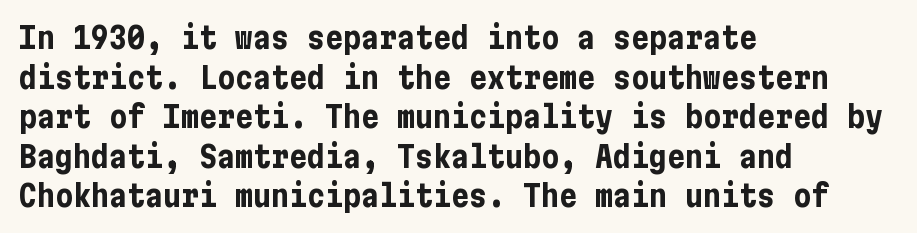
{"serif": "no", "italic": "no", "bold": "yes", "weight": "bold", "width": "condensed", "stroke_contrast": "low", "x_height": "medium", "underline": "no", "align": "left", "line_spacing": "normal", "line_spacing_ratio": 1.32, "letter_spacing": "normal", "letter_spacing_em": 0.0, "glyph_px": 30}
